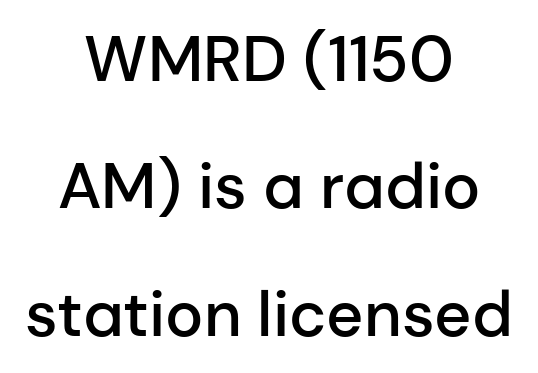
This is sans-serif lettering, the kind often seen on screens and signage. The glyphs have the mass of a demibold cut, below bold. Does the copy run flush right? No — it is centered line by line. How would I describe the line gaps? Wide and relaxed. No extra tracking has been applied to these lines. Rule under the text: the space is simply empty.
